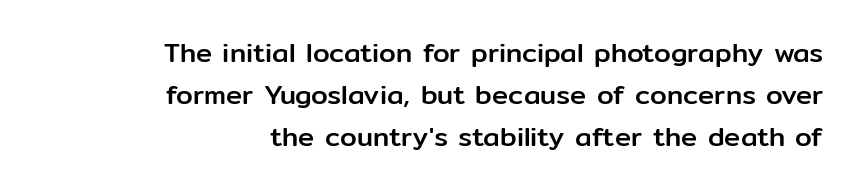
Q: Is the text italic (slanted)? A: No, it is upright.
Q: Is the text underlined? A: No.
Q: How is the paragraph aligned? A: Right-aligned.
Q: Is the spacing between letters normal or unusually wide? A: Normal.
Q: Is the spacing between lines tight, normal or loose? A: Normal.
